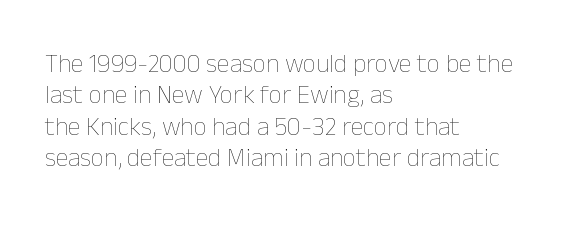
{"italic": "no", "bold": "no", "underline": "no", "align": "left", "line_spacing_ratio": 1.21, "letter_spacing": "normal", "letter_spacing_em": 0.0, "glyph_px": 26}
